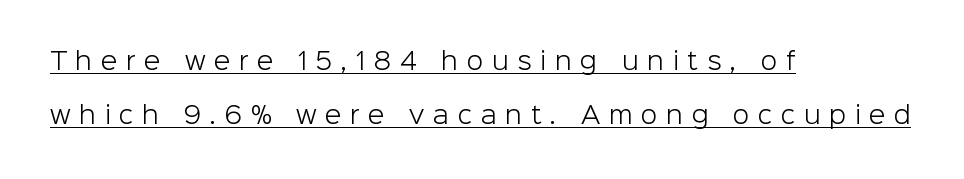
The image shows 24 px text type, upright; set left-aligned, loose line spacing (2.23x), unusually wide letter spacing (+0.36 em), underlined.
